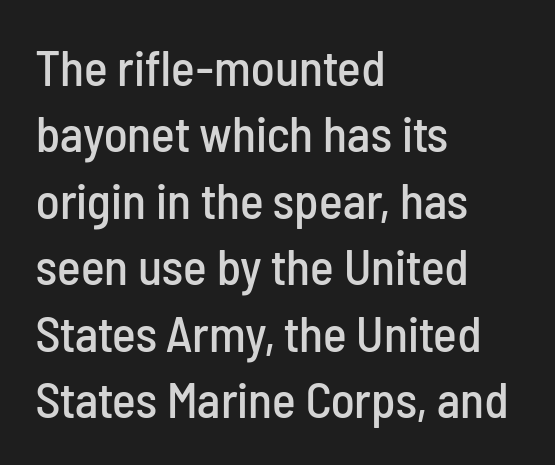
The image shows 50 px condensed sans-serif type, upright; set left-aligned, normal line spacing (1.33x), normal letter spacing, not underlined; low stroke contrast and a medium x-height.
